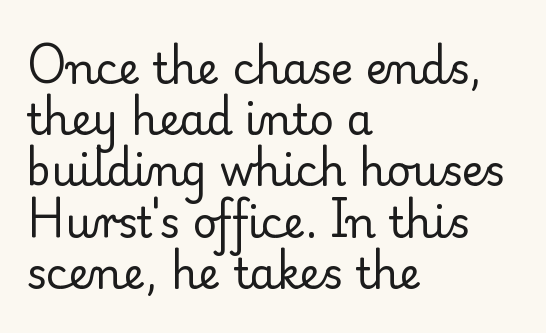
Upright lettering throughout. This sample is left-justified, so line endings fall wherever the words run out. The typeface chosen for these lines features serifs. Underlining? Definitely not there.
